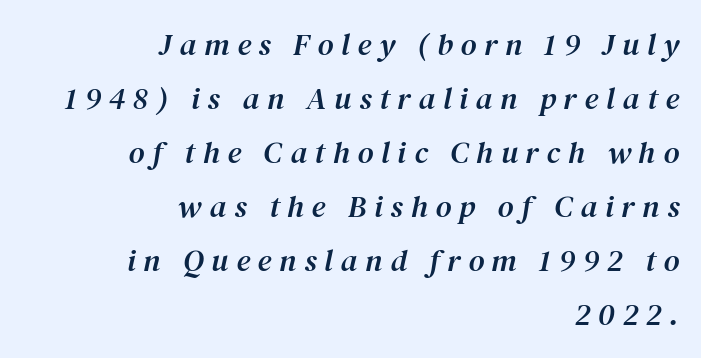
Q: Is the text italic (slanted)? A: Yes, it leans right by about 12 degrees.
Q: Is the typeface a serif or a sans-serif typeface? A: Serif.
Q: Is the text underlined? A: No.
Q: How is the paragraph aligned? A: Right-aligned.
Q: Is the spacing between letters normal or unusually wide? A: Unusually wide.
Q: Width (condensed, normal, or wide)? A: Normal.
Q: Stroke contrast? A: Medium.
Q: x-height? A: Medium.
Q: Monospaced? A: No.
